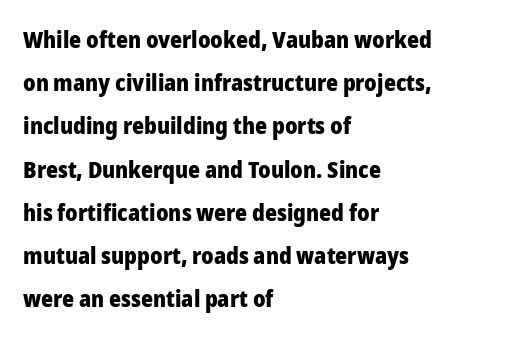
The image shows 23 px bold type, upright; set left-aligned, line spacing 1.88x, normal letter spacing, not underlined.
